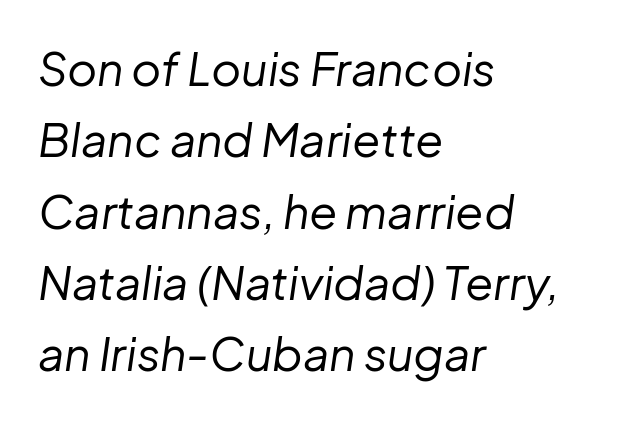
{"italic": "yes", "lean": "right", "slant_degrees": 8, "bold": "no", "weight": "regular", "width": "normal", "stroke_contrast": "low", "x_height": "medium", "monospaced": "no", "underline": "no", "align": "left", "line_spacing": "normal", "line_spacing_ratio": 1.55, "letter_spacing": "normal", "letter_spacing_em": 0.0, "glyph_px": 46}
